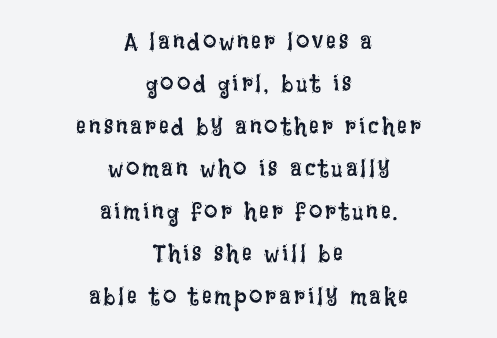
The image shows 24 px text type, upright; set centered, line spacing 1.77x, not underlined.
